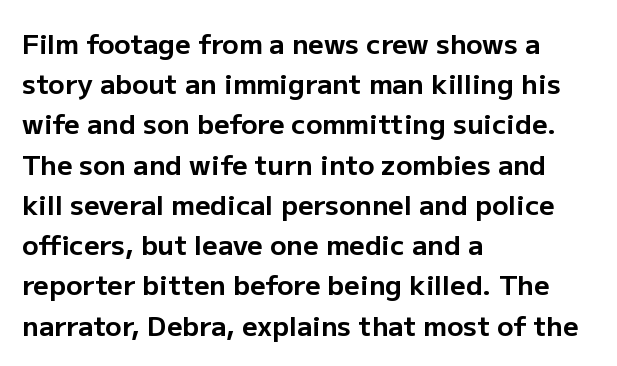
The image shows 27 px bold type, upright; set left-aligned, normal line spacing (1.49x), normal letter spacing, not underlined.
